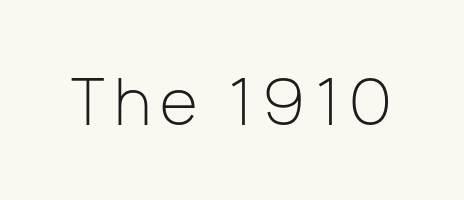
{"serif": "no", "italic": "no", "bold": "no", "weight": "light", "width": "normal", "stroke_contrast": "low", "x_height": "medium", "monospaced": "no", "underline": "no", "glyph_px": 65}
